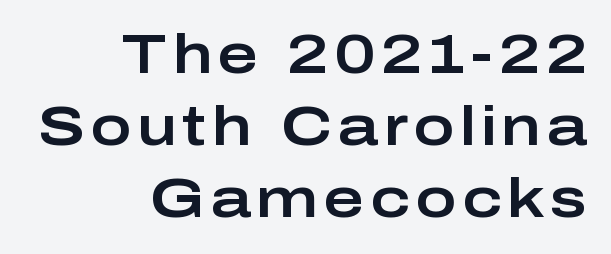
Q: Is the text italic (slanted)? A: No, it is upright.
Q: Is the typeface a serif or a sans-serif typeface? A: Sans-serif.
Q: Is the text underlined? A: No.
Q: How is the paragraph aligned? A: Right-aligned.
Q: Is the spacing between lines tight, normal or loose? A: Normal.
Q: Width (condensed, normal, or wide)? A: Wide.
Q: Stroke contrast? A: Low.
Q: x-height? A: Medium.
Q: Monospaced? A: No.
